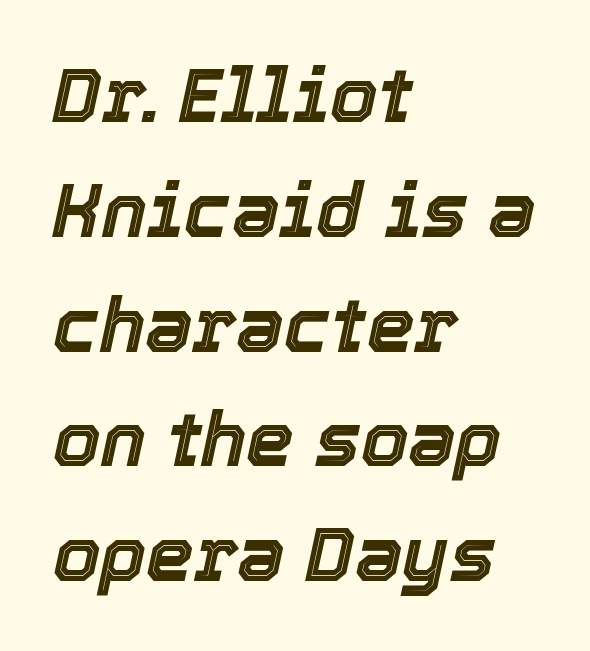
Q: Is the text italic (slanted)? A: Yes, it leans right by about 12 degrees.
Q: Is the text underlined? A: No.
Q: How is the paragraph aligned? A: Left-aligned.
Q: Is the spacing between letters normal or unusually wide? A: Normal.
Q: Is the spacing between lines tight, normal or loose? A: Normal.
Q: Width (condensed, normal, or wide)? A: Normal.
Q: x-height? A: Medium.
Q: Monospaced? A: No.
